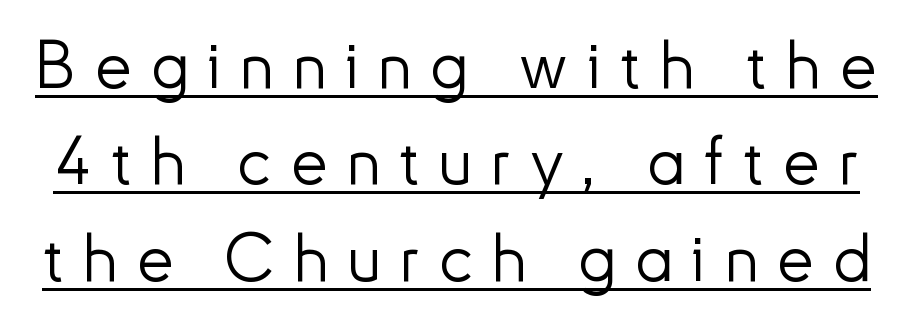
{"serif": "no", "italic": "no", "bold": "no", "weight": "light", "width": "normal", "stroke_contrast": "low", "x_height": "small", "monospaced": "no", "underline": "yes", "line_spacing": "normal", "line_spacing_ratio": 1.46, "letter_spacing": "wide", "letter_spacing_em": 0.29, "glyph_px": 66}
